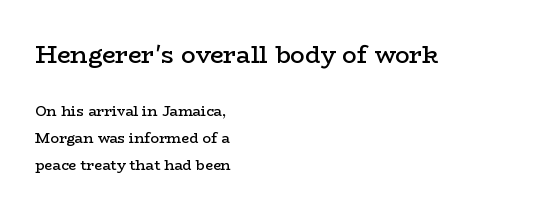
Q: Is the text bold? A: Semi-bold.
Q: Is the text italic (slanted)? A: No, it is upright.
Q: Is the text underlined? A: No.
Q: How is the paragraph aligned? A: Left-aligned.
Q: Is the spacing between letters normal or unusually wide? A: Normal.
Q: Is the spacing between lines tight, normal or loose? A: Loose.
Q: Which block of text is set in a larger size, the first (top) or the second (bottom)? A: The first (top) one.
